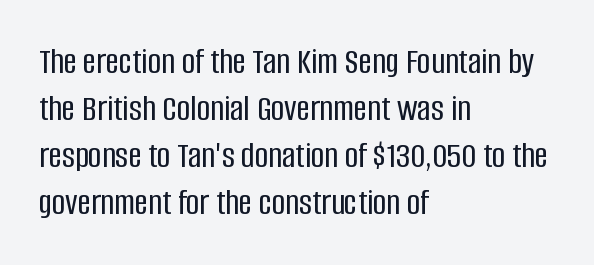
The lines are quadded left. Is the letter spacing exaggerated? No — it looks like the ordinary default. The typeface chosen for these lines omits serifs. Descenders hang freely into open space. The designer left line spacing at the default.
